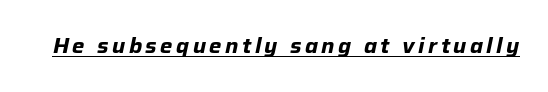
The whole block is typeset with a tilt. The words here are underlined. Students, this is bold: see how much ink each stroke carries.
